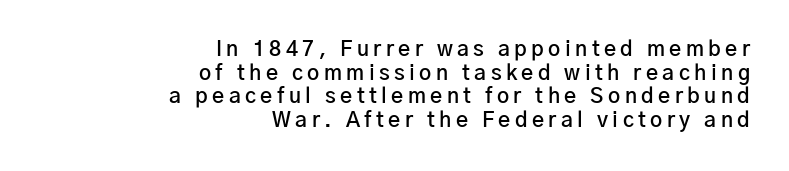
Italic? Not at all — the glyphs are vertical. Letters rest on an invisible, unmarked baseline. Which margin do the lines hug? The right one — the left edge is uneven. I'd describe the lettering as semibold — firm but not a full bold.
